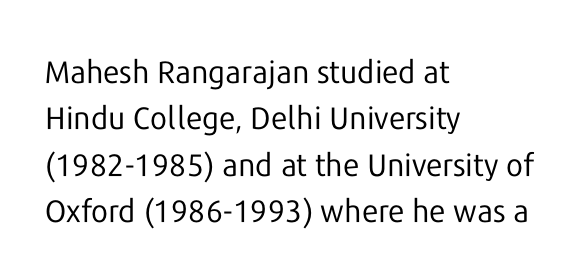
The image shows 31 px regular-weight sans-serif type, upright; set left-aligned, normal line spacing (1.5x), normal letter spacing, not underlined; low stroke contrast and a medium x-height.
